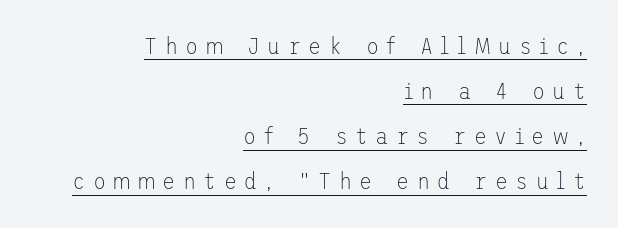
{"italic": "no", "bold": "no", "underline": "yes", "align": "right", "line_spacing_ratio": 1.88, "letter_spacing": "wide", "letter_spacing_em": 0.3, "glyph_px": 24}
